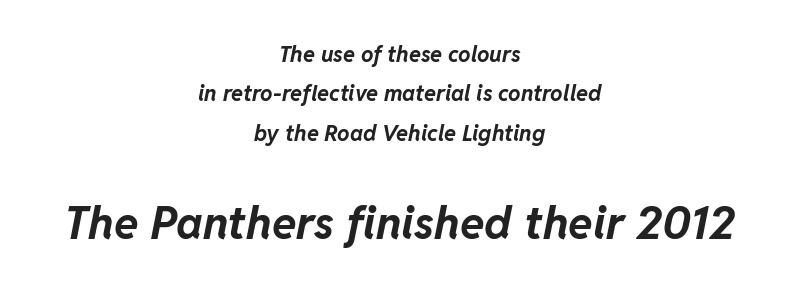
Heft: maximum for text — a bold. The emphasis by scale lands on block number two, below. Caption: standard tracking, unaltered. Rule under the text: the space is simply empty. The letters advance in unequal steps, a hallmark of proportional type.
